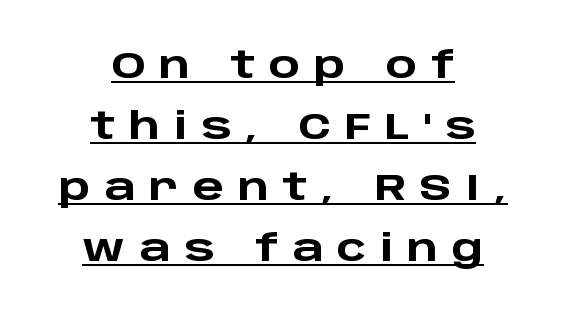
The image shows 37 px heavy, wide sans-serif type, upright; set centered, normal line spacing (1.65x), unusually wide letter spacing (+0.37 em), underlined; low stroke contrast and a large x-height.
